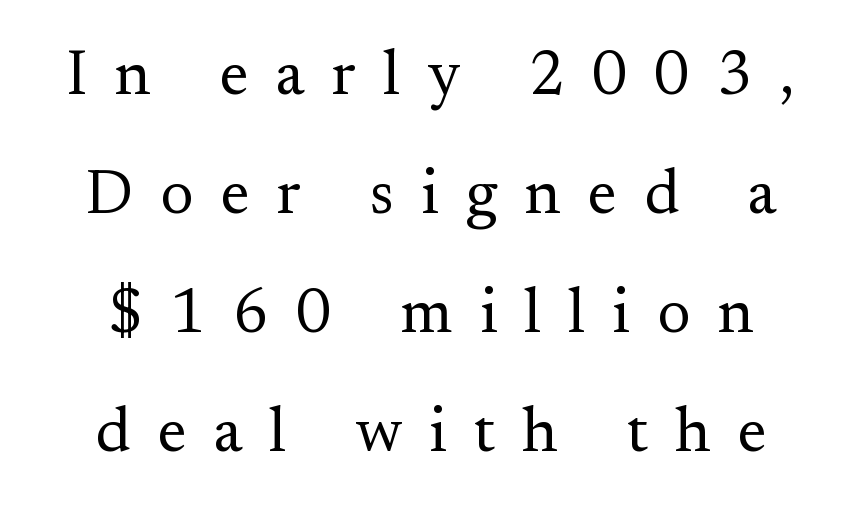
The image shows 63 px regular-weight serif type, upright; set line spacing 1.89x, unusually wide letter spacing (+0.43 em), not underlined; medium stroke contrast and a small x-height.
